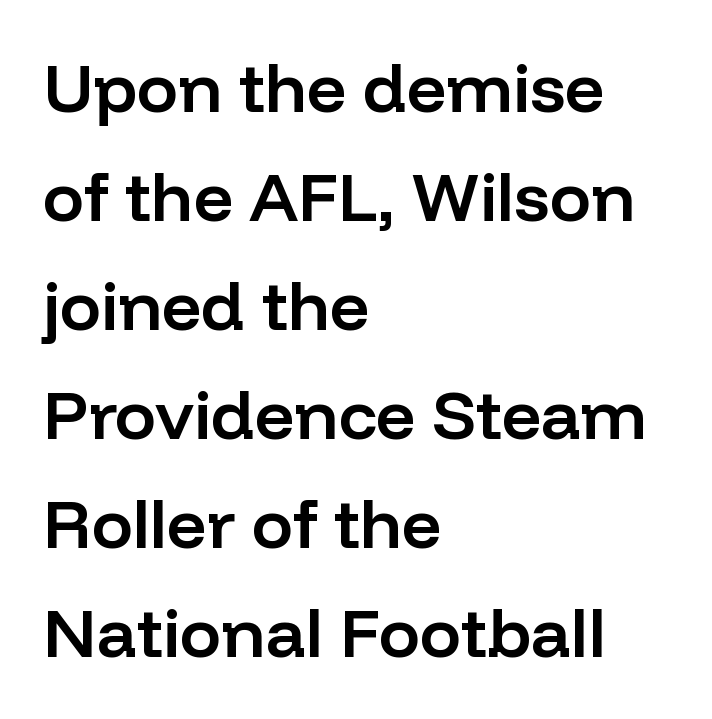
Q: Is the text bold? A: Semi-bold.
Q: Is the text italic (slanted)? A: No, it is upright.
Q: Is the typeface a serif or a sans-serif typeface? A: Sans-serif.
Q: Is the text underlined? A: No.
Q: How is the paragraph aligned? A: Left-aligned.
Q: Is the spacing between letters normal or unusually wide? A: Normal.
Q: Is the spacing between lines tight, normal or loose? A: Normal.
Q: Width (condensed, normal, or wide)? A: Normal.
Q: Stroke contrast? A: Low.
Q: x-height? A: Medium.
Q: Monospaced? A: No.
